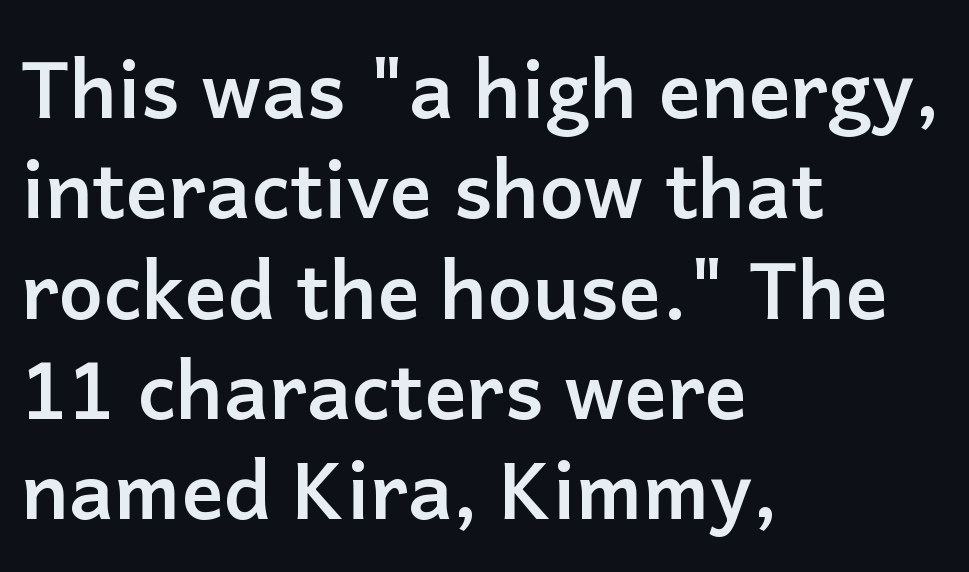
{"serif": "no", "italic": "no", "bold": "yes", "weight": "semibold", "width": "normal", "stroke_contrast": "low", "x_height": "medium", "monospaced": "no", "underline": "no", "align": "left", "line_spacing": "normal", "line_spacing_ratio": 1.27, "letter_spacing": "normal", "letter_spacing_em": 0.0, "glyph_px": 79}
